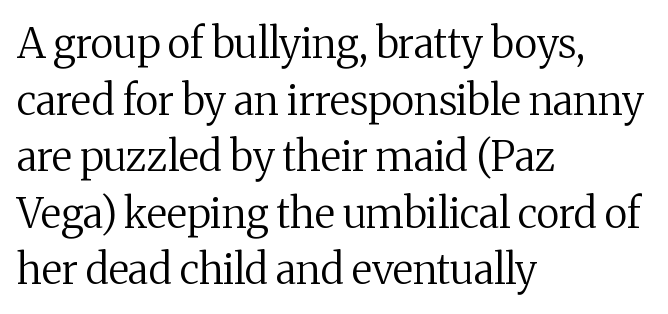
{"serif": "yes", "italic": "no", "bold": "no", "weight": "regular", "width": "normal", "stroke_contrast": "medium", "x_height": "medium", "monospaced": "no", "underline": "no", "align": "left", "line_spacing": "normal", "line_spacing_ratio": 1.38, "letter_spacing": "normal", "letter_spacing_em": 0.0, "glyph_px": 41}
